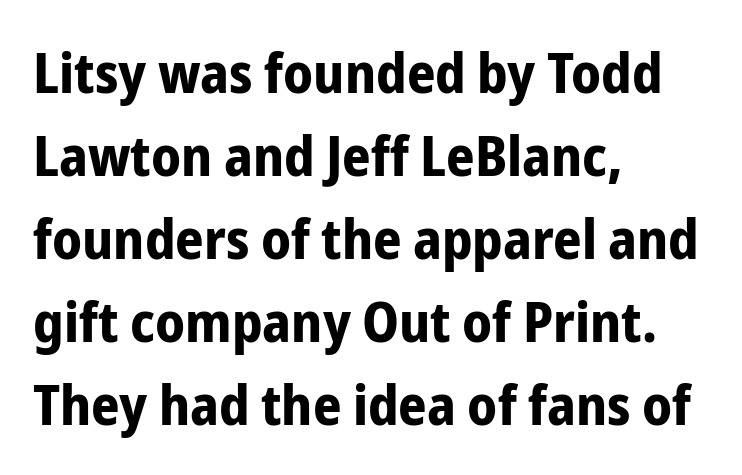
The image shows 56 px bold, condensed sans-serif type, upright; set left-aligned, normal line spacing (1.48x), normal letter spacing, not underlined; low stroke contrast and a medium x-height.
